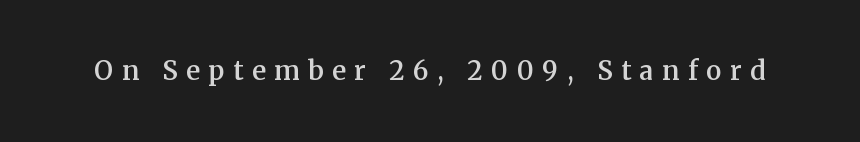
{"italic": "no", "bold": "semi", "underline": "no", "letter_spacing": "wide", "letter_spacing_em": 0.33, "glyph_px": 26}
